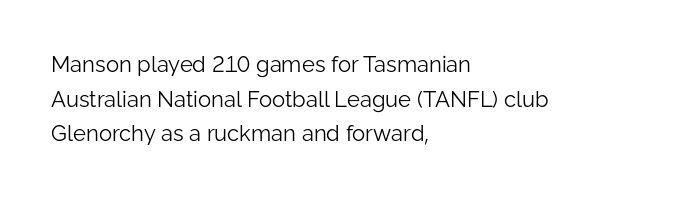
Q: Is the text bold? A: No.
Q: Is the text italic (slanted)? A: No, it is upright.
Q: Is the text underlined? A: No.
Q: How is the paragraph aligned? A: Left-aligned.
Q: Is the spacing between letters normal or unusually wide? A: Normal.
Q: Is the spacing between lines tight, normal or loose? A: Normal.
